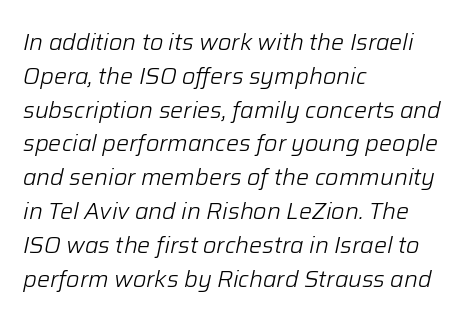
Q: Is the text bold? A: No.
Q: Is the text italic (slanted)? A: Yes, it leans right by about 12 degrees.
Q: Is the text underlined? A: No.
Q: How is the paragraph aligned? A: Left-aligned.
Q: Is the spacing between letters normal or unusually wide? A: Normal.
Q: Is the spacing between lines tight, normal or loose? A: Normal.
